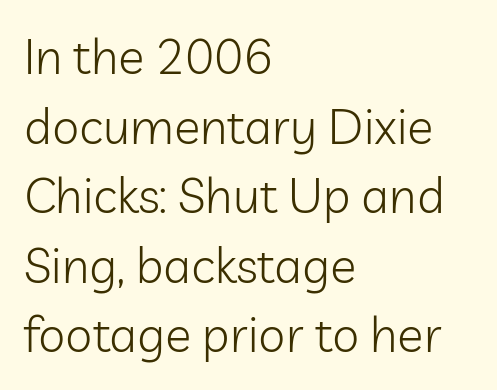
The image shows 49 px light sans-serif type, upright; set left-aligned, normal line spacing (1.42x), normal letter spacing, not underlined; low stroke contrast and a medium x-height.
